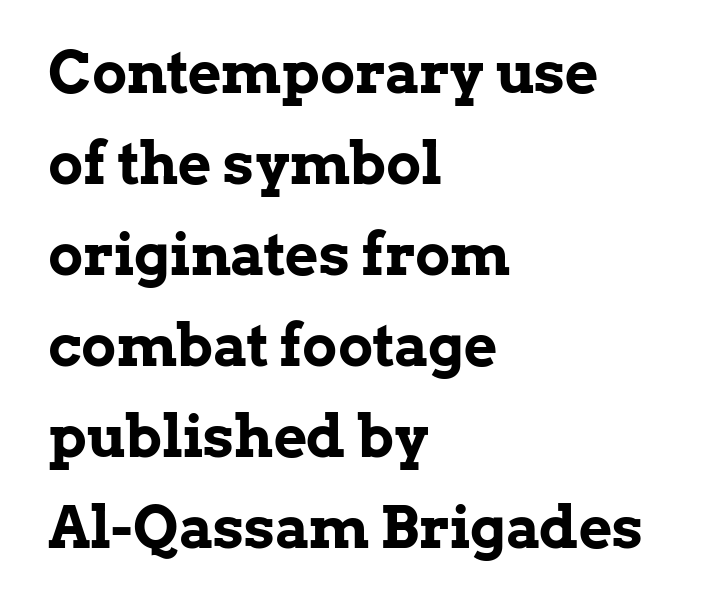
Typesetter's note: full bold, strokes at maximum text heaviness. Horizontal alignment here is leftward, the default for most running prose. The passage shown has conventional tracking throughout. The foot of each line stays bare and open. A typesetter would call this proportional, since set widths differ per character.
